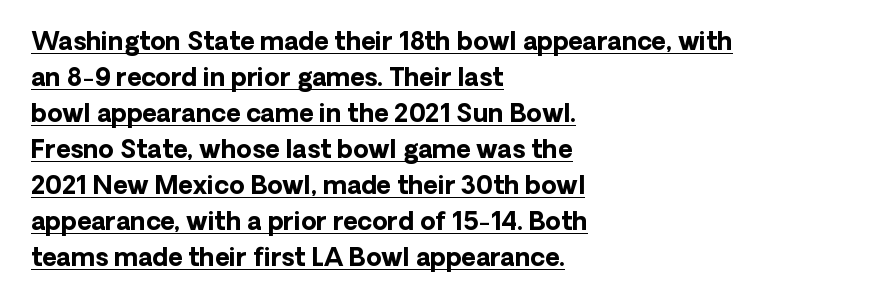
Compared with an ordinary text face, these strokes are far heavier — a full bold. Regular leading. Posture: upright roman. Look at the tracking — it's just the regular setting, nothing added. Has an underline been added? It has. Horizontally, the lines are justified to the leading edge only.
